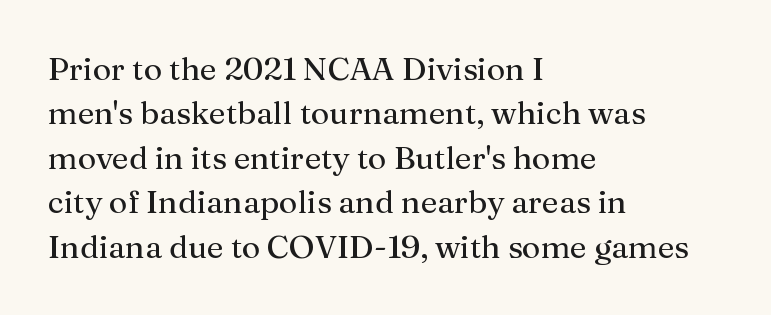
Reading down the block, your eye returns to a fixed left position each line. The typeface chosen for these lines features serifs. The gaps between neighbouring characters are ordinary and unremarkable. Each stroke keeps to a modest, everyday thickness or less.
